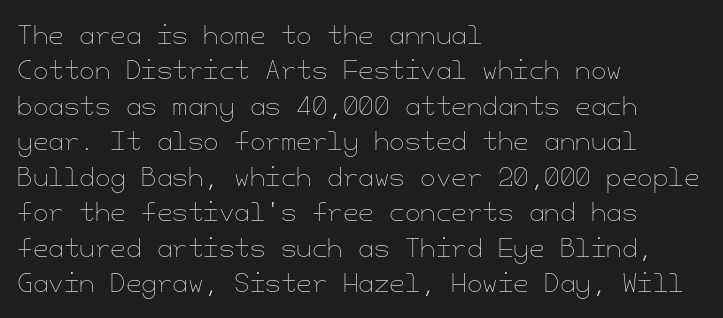
{"italic": "no", "bold": "no", "underline": "no", "align": "left", "line_spacing": "normal", "line_spacing_ratio": 1.42, "letter_spacing": "normal", "letter_spacing_em": 0.0, "glyph_px": 25}
